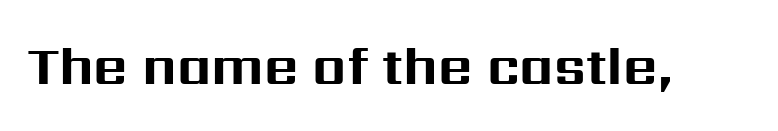
{"serif": "no", "italic": "no", "bold": "yes", "weight": "bold", "width": "normal", "stroke_contrast": "medium", "x_height": "medium", "monospaced": "no", "underline": "no", "letter_spacing": "normal", "letter_spacing_em": 0.0, "glyph_px": 53}
